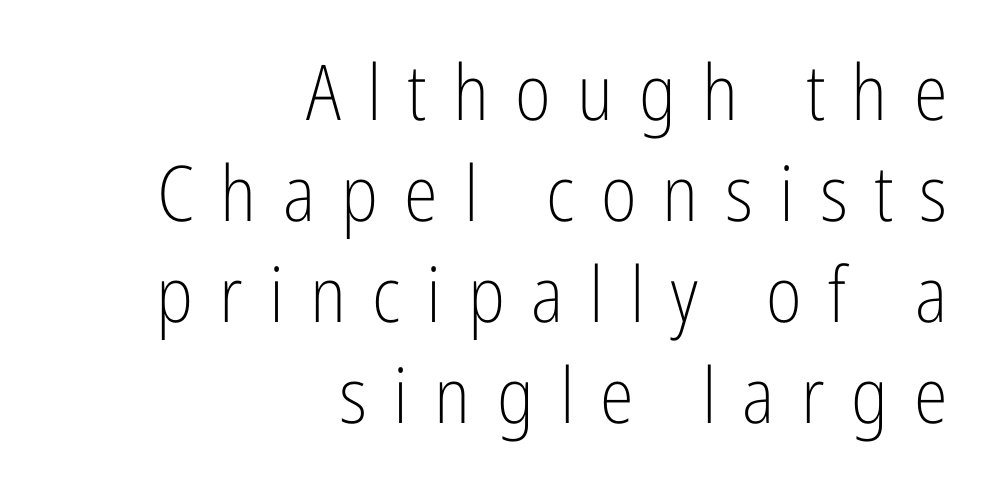
Only glyphs here, with clear space below each row. Unlike italic type, these characters show no tilt at all. This sample uses a sans-serif face. The cut favours lightness, reaching ordinary text weight at its darkest. The letters are spread apart with noticeably loose tracking.
